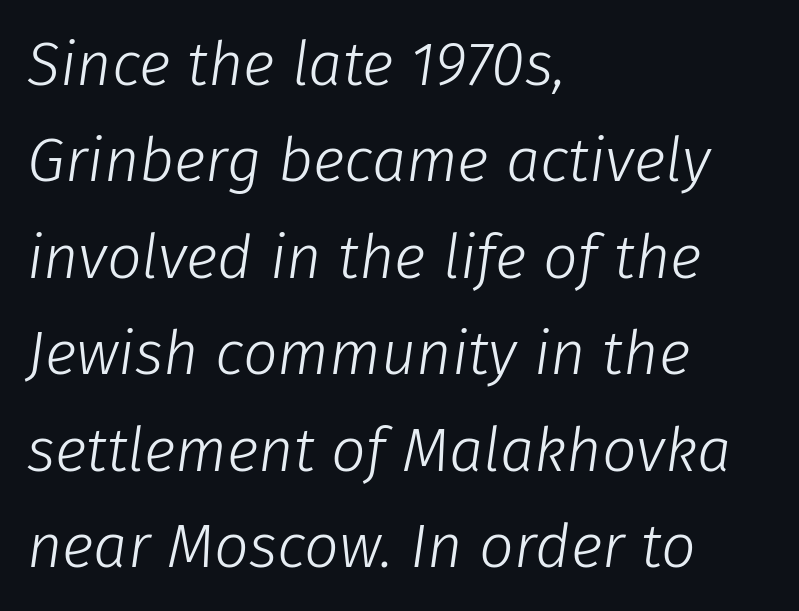
The image shows 61 px light type, italic (leaning right); set left-aligned, normal line spacing (1.58x), normal letter spacing, not underlined; low stroke contrast and a medium x-height.
